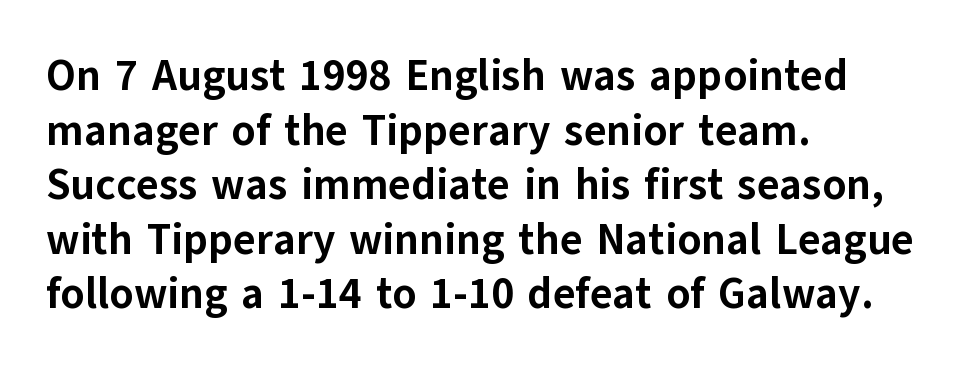
Look at the bottom of the vertical strokes: they stop flat, with no serifs. Alignment: flush left. Horizontal bands of white between lines are of average thickness. Think of a printed novel: that variable character pitch is what you see here.
